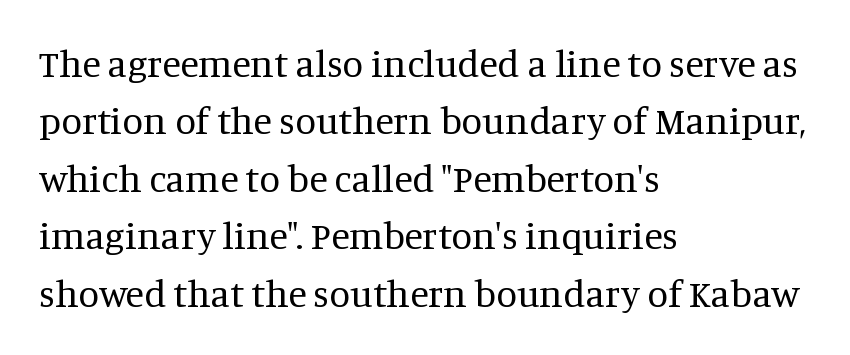
{"serif": "yes", "italic": "no", "bold": "no", "weight": "regular", "width": "normal", "stroke_contrast": "medium", "x_height": "large", "monospaced": "no", "underline": "no", "align": "left", "line_spacing": "normal", "line_spacing_ratio": 1.51, "letter_spacing": "normal", "letter_spacing_em": 0.0, "glyph_px": 38}
